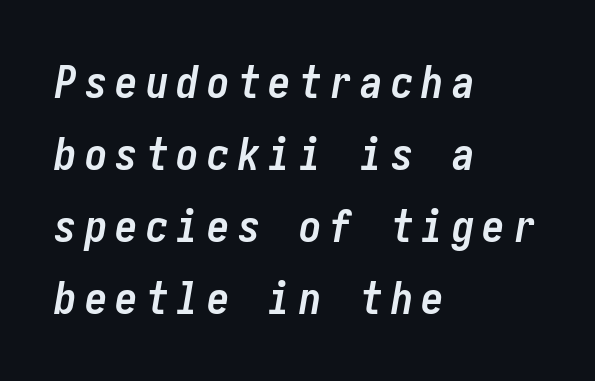
{"italic": "yes", "lean": "right", "slant_degrees": 10, "bold": "yes", "weight": "semibold", "width": "condensed", "stroke_contrast": "low", "x_height": "medium", "underline": "no", "align": "left", "line_spacing": "normal", "line_spacing_ratio": 1.6, "glyph_px": 45}
